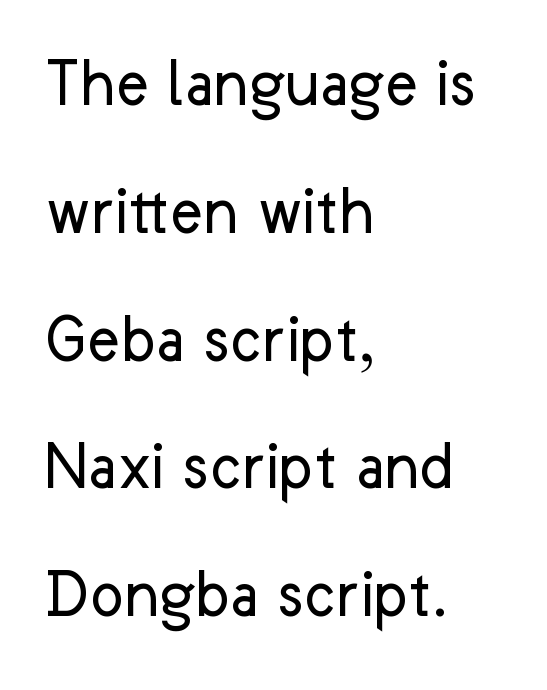
Q: Is the text bold? A: No.
Q: Is the text italic (slanted)? A: No, it is upright.
Q: Is the typeface a serif or a sans-serif typeface? A: Sans-serif.
Q: Is the text underlined? A: No.
Q: How is the paragraph aligned? A: Left-aligned.
Q: Is the spacing between letters normal or unusually wide? A: Normal.
Q: Width (condensed, normal, or wide)? A: Normal.
Q: Stroke contrast? A: Low.
Q: x-height? A: Medium.
Q: Monospaced? A: No.
